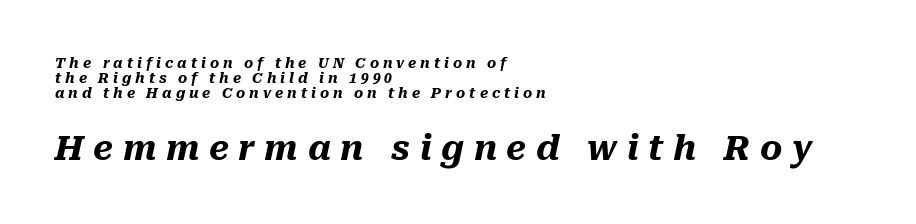
Q: Is the text bold? A: Yes.
Q: Is the text italic (slanted)? A: Yes, it leans right by about 10 degrees.
Q: Is the text underlined? A: No.
Q: How is the paragraph aligned? A: Left-aligned.
Q: Is the spacing between letters normal or unusually wide? A: Unusually wide.
Q: Is the spacing between lines tight, normal or loose? A: Tight.
Q: Which block of text is set in a larger size, the first (top) or the second (bottom)? A: The second (bottom) one.
Q: Width (condensed, normal, or wide)? A: Normal.
Q: Stroke contrast? A: Medium.
Q: x-height? A: Medium.
Q: Monospaced? A: No.
